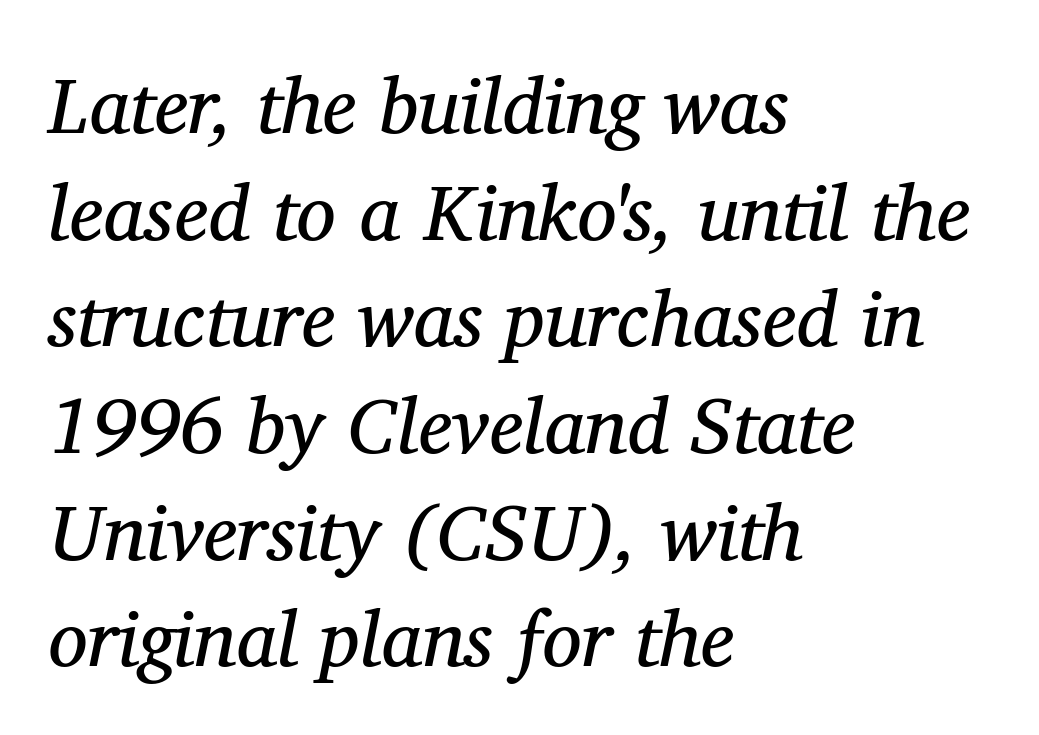
The image shows 79 px regular-weight serif type, italic (leaning right); set left-aligned, normal line spacing (1.35x), normal letter spacing, not underlined; medium stroke contrast and a medium x-height.
